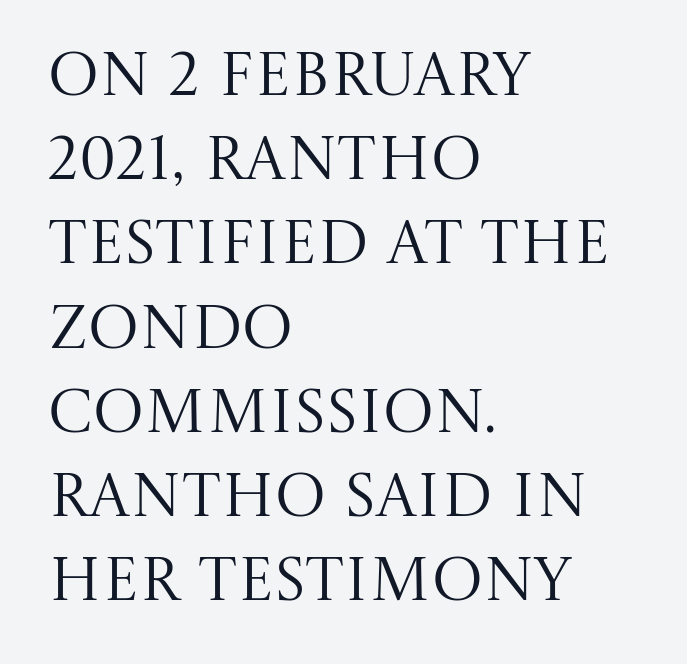
The vertical gap from one line to the next is medium. The specimen omits any rule beneath the text block's lines. Stems here are at most as thick as an everyday book face. Reading down the block, your eye returns to a fixed left position each line. The rendering shows small feet on the letterforms — a serif design.
